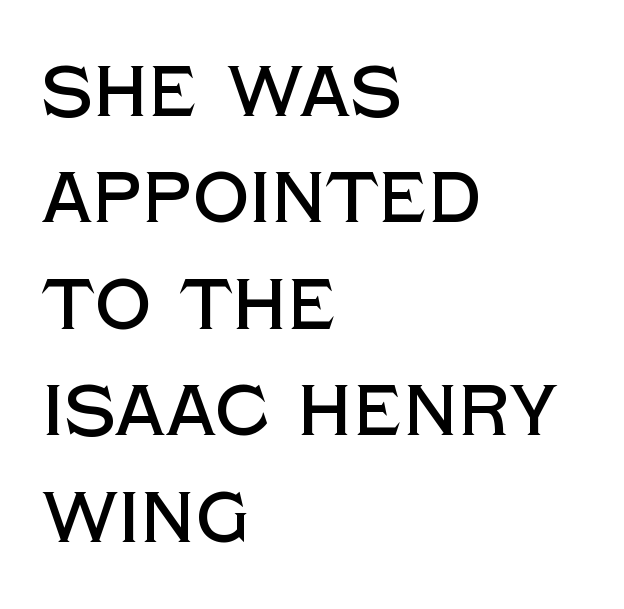
Q: Is the text italic (slanted)? A: No, it is upright.
Q: Is the typeface a serif or a sans-serif typeface? A: Sans-serif.
Q: Is the text underlined? A: No.
Q: How is the paragraph aligned? A: Left-aligned.
Q: Is the spacing between letters normal or unusually wide? A: Normal.
Q: Is the spacing between lines tight, normal or loose? A: Normal.
Q: Width (condensed, normal, or wide)? A: Normal.
Q: x-height? A: Large.
Q: Monospaced? A: No.
